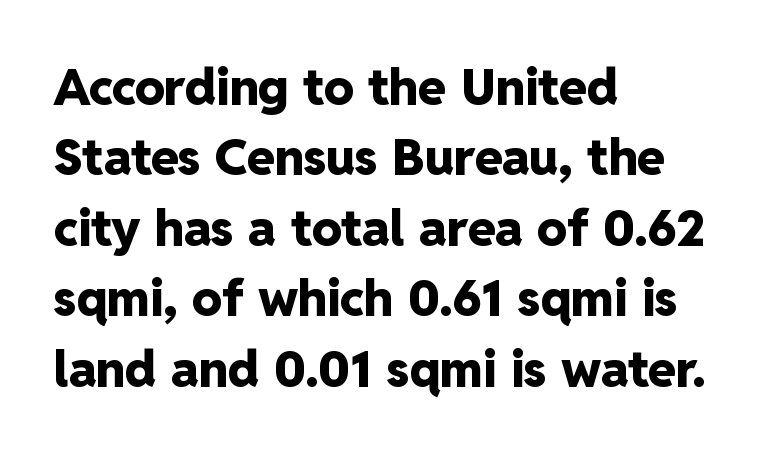
Layout note: lines flush left. You can tell from the bare stems that sans-serif type was used. This sample has the flowing, uneven cadence of proportional lettering. There is no visible air inserted between adjacent glyphs. Letters rest on an invisible, unmarked baseline.
